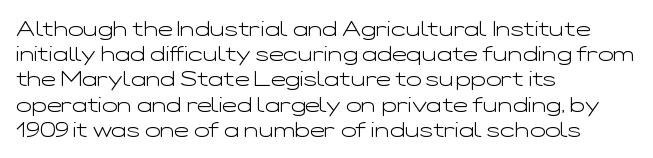
Q: Is the text bold? A: No.
Q: Is the text italic (slanted)? A: No, it is upright.
Q: Is the text underlined? A: No.
Q: How is the paragraph aligned? A: Left-aligned.
Q: Is the spacing between letters normal or unusually wide? A: Normal.
Q: Is the spacing between lines tight, normal or loose? A: Normal.
